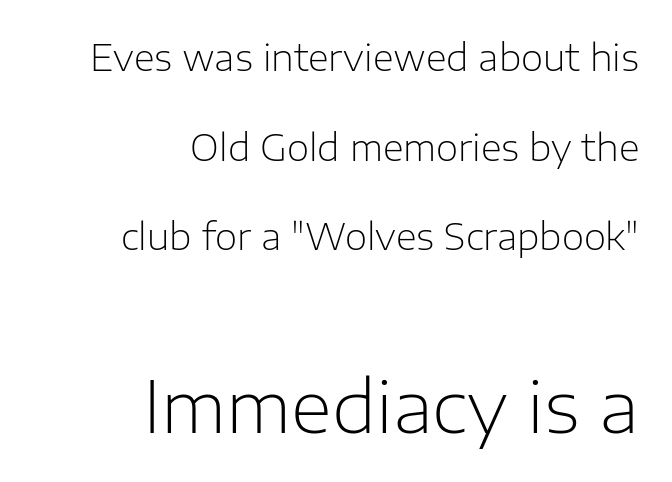
The image shows 71 px light sans-serif type, upright; set right-aligned, loose line spacing (2.49x), normal letter spacing, not underlined; the second (bottom) block is 1.97x larger; low stroke contrast and a medium x-height.
